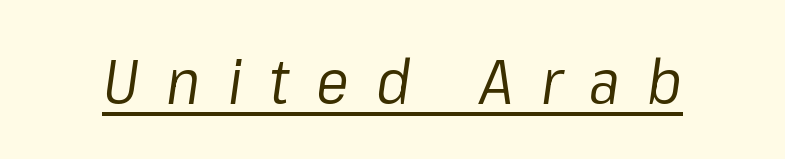
{"italic": "yes", "lean": "right", "slant_degrees": 8, "bold": "no", "weight": "regular", "width": "normal", "stroke_contrast": "low", "x_height": "medium", "monospaced": "no", "underline": "yes", "letter_spacing": "wide", "letter_spacing_em": 0.44, "glyph_px": 62}
